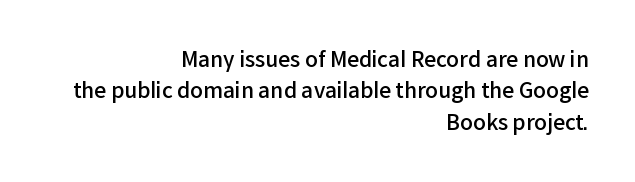
Students, this is semibold: more ink than regular, less than bold. Nobody touched the tracking dial on this one. This block has exactly the height ordinary leading produces. The typography opts for an upright posture over an oblique one.
